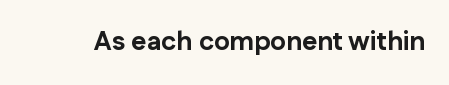
Only glyphs here, with clear space below each row. Rendered with straight, roman letterforms. The glyphs have the mass of a bold cut. Observe the ordinary spacing: letters are neighbours, not strangers.
